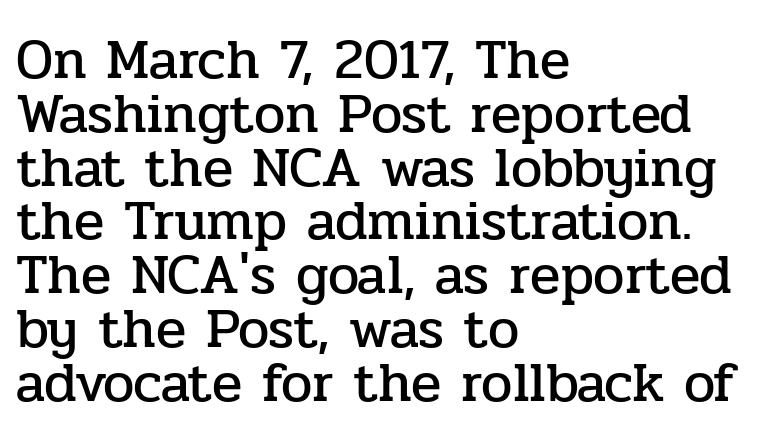
The image shows 56 px serif type, upright; set left-aligned, tight line spacing (0.96x), normal letter spacing, not underlined; low stroke contrast and a medium x-height.
